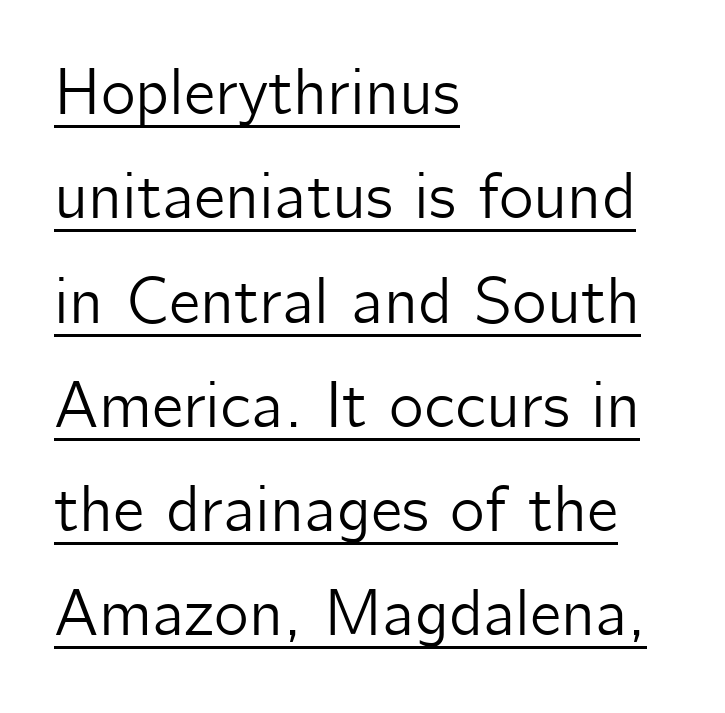
The image shows 66 px sans-serif type, upright; set left-aligned, normal line spacing (1.58x), normal letter spacing, underlined; low stroke contrast and a medium x-height.
